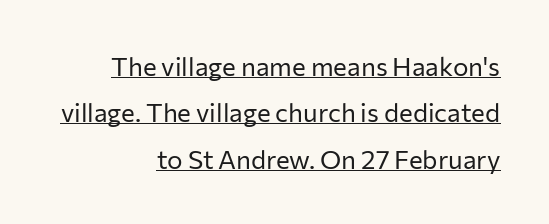
The image shows 26 px text type, upright; set right-aligned, line spacing 1.78x, normal letter spacing, underlined.
